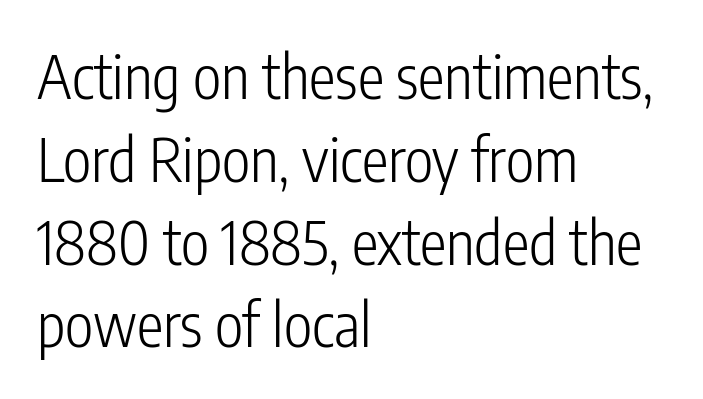
Q: Is the text bold? A: No.
Q: Is the text italic (slanted)? A: No, it is upright.
Q: Is the typeface a serif or a sans-serif typeface? A: Sans-serif.
Q: Is the text underlined? A: No.
Q: How is the paragraph aligned? A: Left-aligned.
Q: Is the spacing between letters normal or unusually wide? A: Normal.
Q: Is the spacing between lines tight, normal or loose? A: Normal.
Q: Width (condensed, normal, or wide)? A: Condensed.
Q: Stroke contrast? A: Low.
Q: x-height? A: Medium.
Q: Monospaced? A: No.
